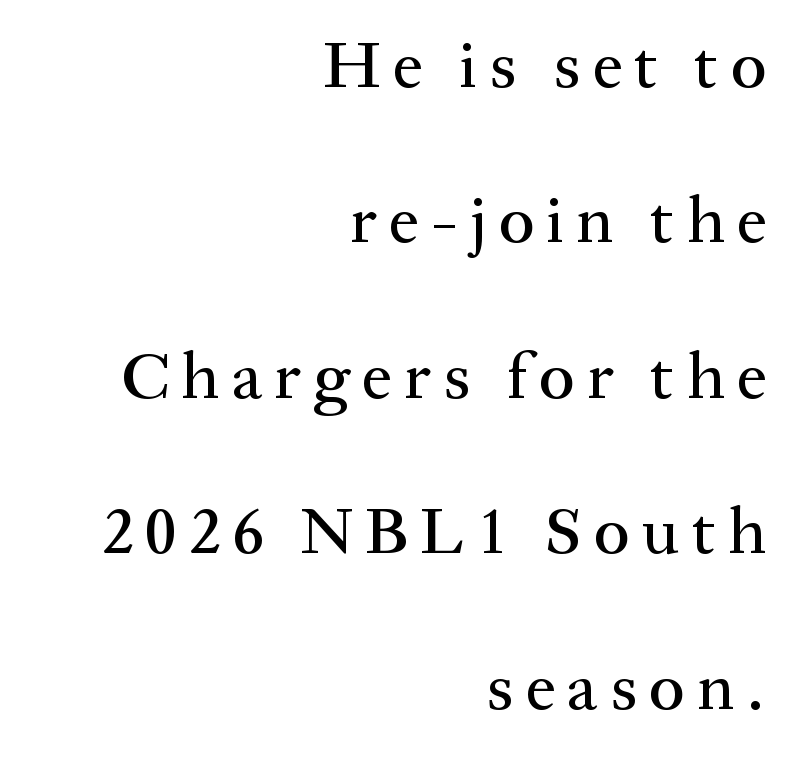
Is this a fixed-width face? No — the glyphs have proportional, varying widths. This rendering features lettering with no underline. Font category for this specimen: serif. If you drew a ruler down the right edge, every line would touch it. The specimen reads as upright at a glance. The line-height multiplier appears high, well above default.
